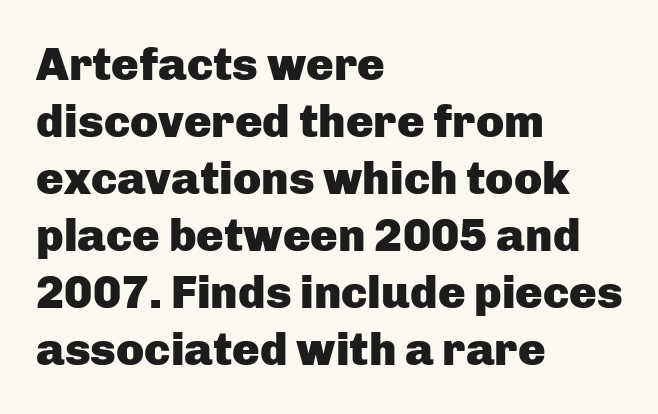
Q: Is the text bold? A: Yes.
Q: Is the text italic (slanted)? A: No, it is upright.
Q: Is the typeface a serif or a sans-serif typeface? A: Sans-serif.
Q: Is the text underlined? A: No.
Q: How is the paragraph aligned? A: Left-aligned.
Q: Is the spacing between letters normal or unusually wide? A: Normal.
Q: Width (condensed, normal, or wide)? A: Normal.
Q: Stroke contrast? A: Low.
Q: x-height? A: Medium.
Q: Monospaced? A: No.
